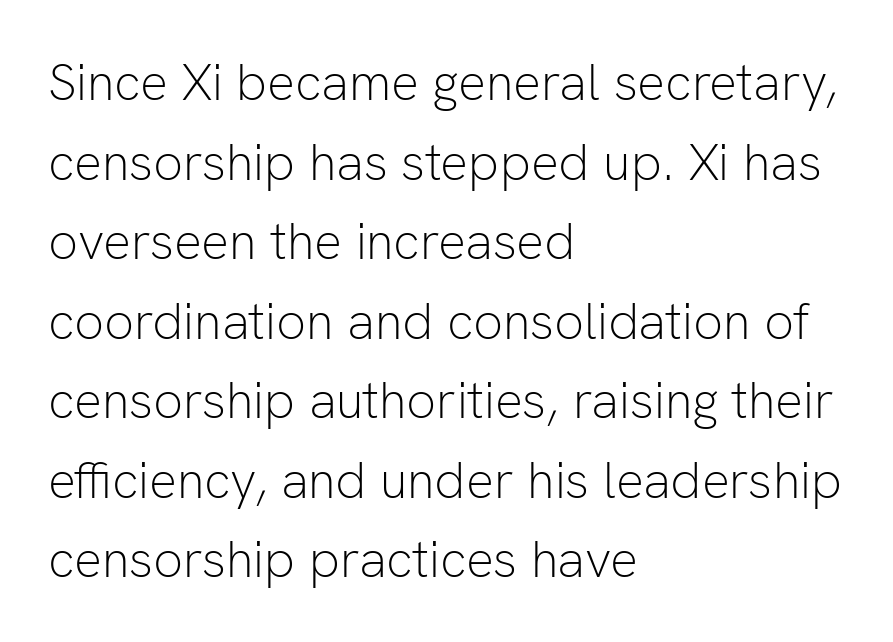
Q: Is the text bold? A: No.
Q: Is the text italic (slanted)? A: No, it is upright.
Q: Is the typeface a serif or a sans-serif typeface? A: Sans-serif.
Q: Is the text underlined? A: No.
Q: How is the paragraph aligned? A: Left-aligned.
Q: Is the spacing between letters normal or unusually wide? A: Normal.
Q: Is the spacing between lines tight, normal or loose? A: Normal.
Q: Width (condensed, normal, or wide)? A: Normal.
Q: Stroke contrast? A: Low.
Q: x-height? A: Medium.
Q: Monospaced? A: No.
